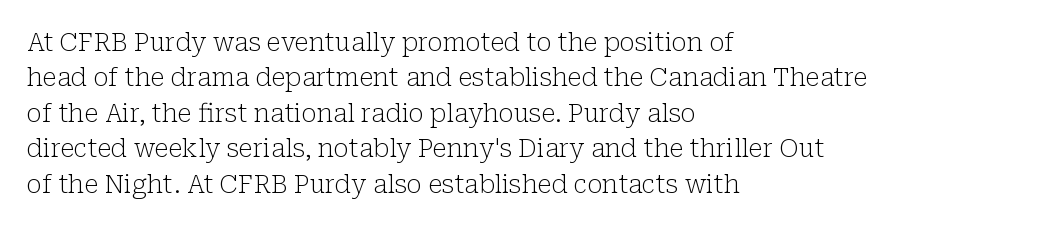
Q: Is the text bold? A: No.
Q: Is the text italic (slanted)? A: No, it is upright.
Q: Is the text underlined? A: No.
Q: How is the paragraph aligned? A: Left-aligned.
Q: Is the spacing between letters normal or unusually wide? A: Normal.
Q: Is the spacing between lines tight, normal or loose? A: Normal.
